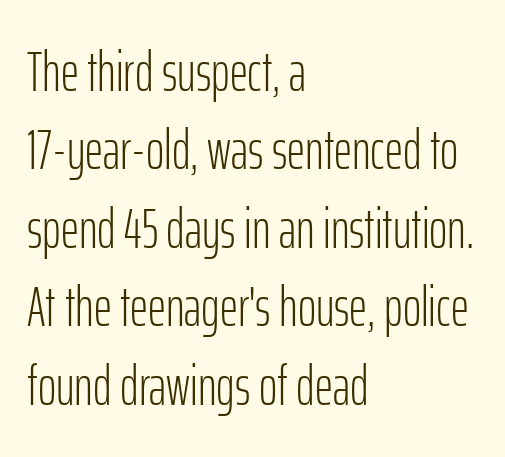
A sans-serif font was chosen for this passage. The line-height multiplier appears to be the usual default. This sample uses plain, unmodified letter spacing. Style check: upright.
